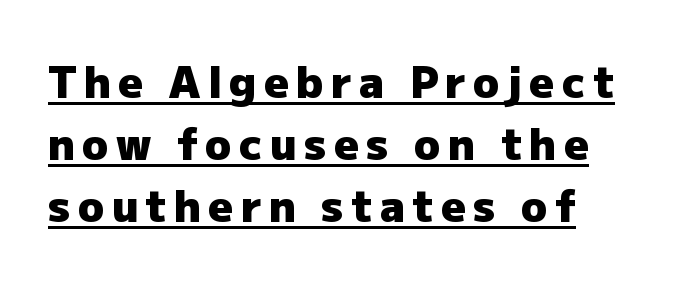
The rendering uses the underline text-decoration. The face used here is proportionally spaced, like ordinary book or web type. Compared with an ordinary text face, these strokes are far heavier — a full bold. This rendering uses left alignment, leaving the right contour irregular. Classification — sans serif.
